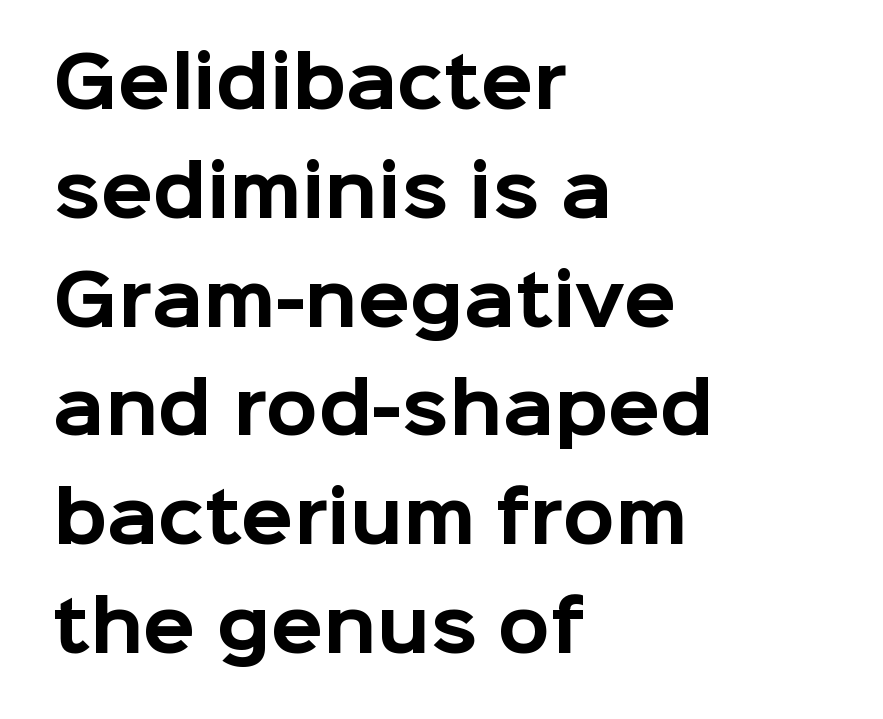
Q: Is the text bold? A: Yes.
Q: Is the text italic (slanted)? A: No, it is upright.
Q: Is the typeface a serif or a sans-serif typeface? A: Sans-serif.
Q: Is the text underlined? A: No.
Q: How is the paragraph aligned? A: Left-aligned.
Q: Is the spacing between letters normal or unusually wide? A: Normal.
Q: Is the spacing between lines tight, normal or loose? A: Normal.
Q: Width (condensed, normal, or wide)? A: Normal.
Q: Stroke contrast? A: Low.
Q: x-height? A: Medium.
Q: Monospaced? A: No.
